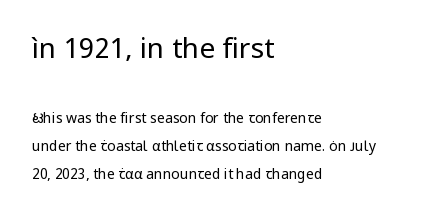
The image shows 28 px regular-weight sans-serif type, upright; set left-aligned, loose line spacing (2.0x), normal letter spacing, not underlined; the first (top) block is 2.0x larger; low stroke contrast and a medium x-height.
